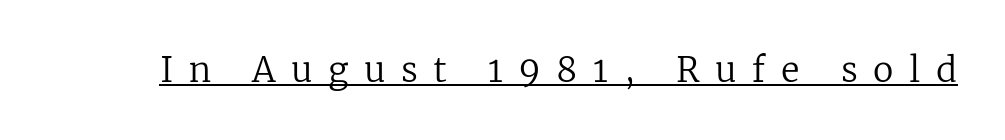
The image shows 34 px regular-weight serif type, upright; set unusually wide letter spacing (+0.46 em), underlined; low stroke contrast and a medium x-height.
